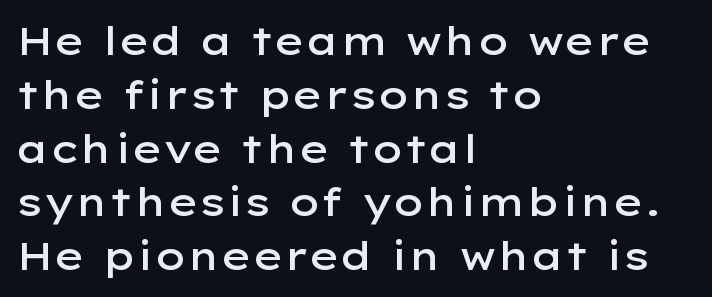
Q: Is the text bold? A: Semi-bold.
Q: Is the text italic (slanted)? A: No, it is upright.
Q: Is the typeface a serif or a sans-serif typeface? A: Sans-serif.
Q: Is the text underlined? A: No.
Q: How is the paragraph aligned? A: Left-aligned.
Q: Is the spacing between letters normal or unusually wide? A: Normal.
Q: Is the spacing between lines tight, normal or loose? A: Normal.
Q: Width (condensed, normal, or wide)? A: Wide.
Q: Stroke contrast? A: Low.
Q: x-height? A: Medium.
Q: Monospaced? A: No.
